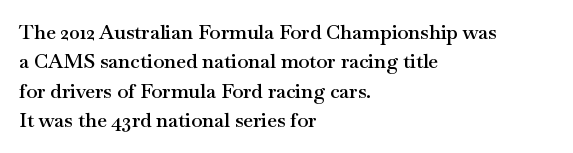
The image shows 20 px text type, upright; set left-aligned, normal line spacing (1.47x), normal letter spacing, not underlined.
